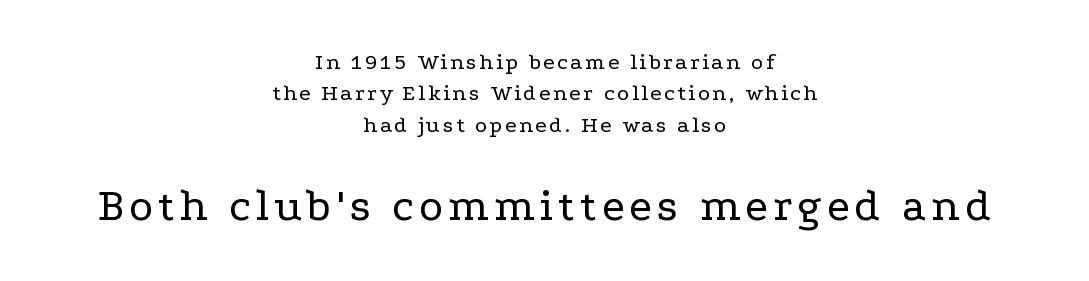
The image shows 46 px regular-weight, wide serif type, upright; set centered, normal line spacing (1.36x), not underlined; the second (bottom) block is 2.0x larger; low stroke contrast and a medium x-height.
